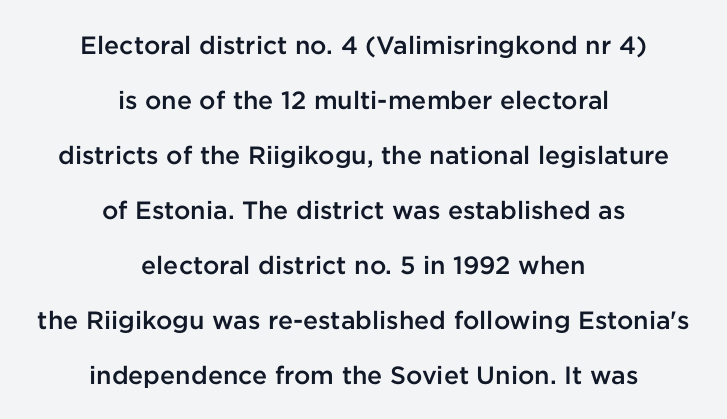
Is the block centered? Yes — each line is placed symmetrically about the middle. The rendering keeps characters at their native spacing. Every letter is mildly thick-stroked: semibold rather than bold. A typesetter would call this leading open, well beyond the default. Quick note: underline off.
